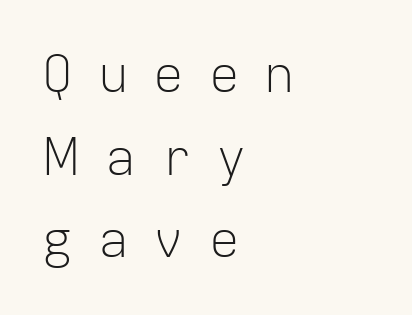
{"serif": "no", "italic": "no", "bold": "no", "weight": "light", "width": "normal", "stroke_contrast": "low", "x_height": "medium", "monospaced": "no", "underline": "no", "align": "left", "line_spacing": "normal", "line_spacing_ratio": 1.62, "letter_spacing": "wide", "letter_spacing_em": 0.49, "glyph_px": 51}
